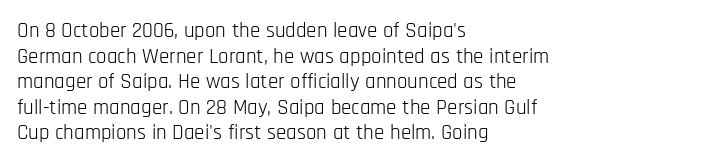
Q: Is the text bold? A: No.
Q: Is the text italic (slanted)? A: No, it is upright.
Q: Is the text underlined? A: No.
Q: How is the paragraph aligned? A: Left-aligned.
Q: Is the spacing between letters normal or unusually wide? A: Normal.
